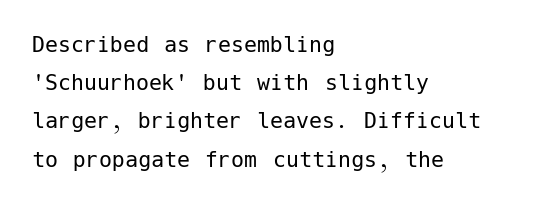
{"italic": "no", "bold": "no", "underline": "no", "align": "left", "line_spacing": "normal", "line_spacing_ratio": 1.47, "letter_spacing": "normal", "letter_spacing_em": 0.0, "glyph_px": 26}
